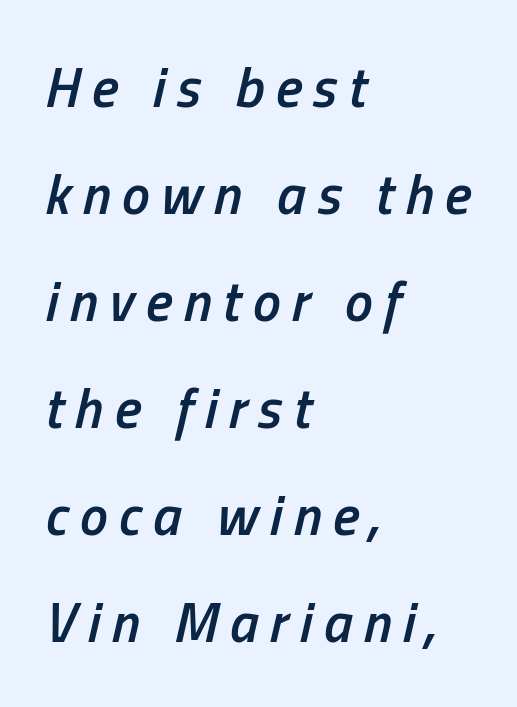
The image shows 56 px semibold, condensed type, italic (leaning right); set left-aligned, loose line spacing (1.91x), unusually wide letter spacing (+0.2 em), not underlined; low stroke contrast and a medium x-height.
